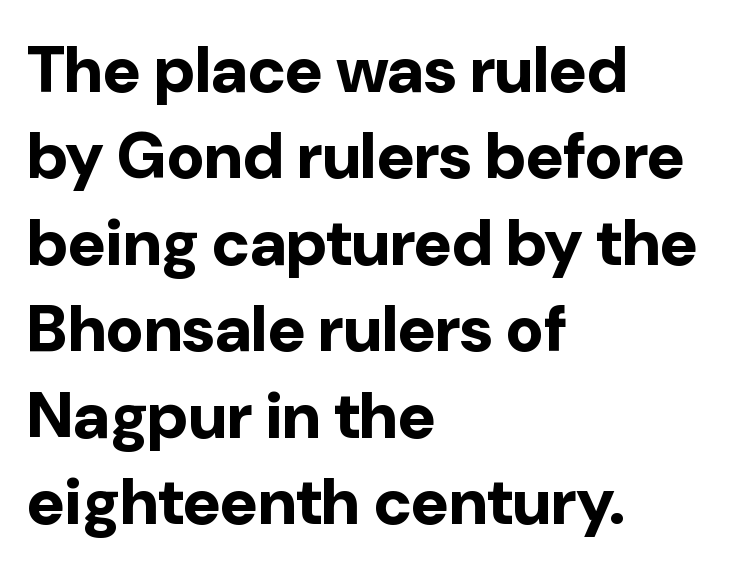
The image shows 65 px bold sans-serif type, upright; set left-aligned, normal line spacing (1.33x), normal letter spacing, not underlined; low stroke contrast and a medium x-height.
